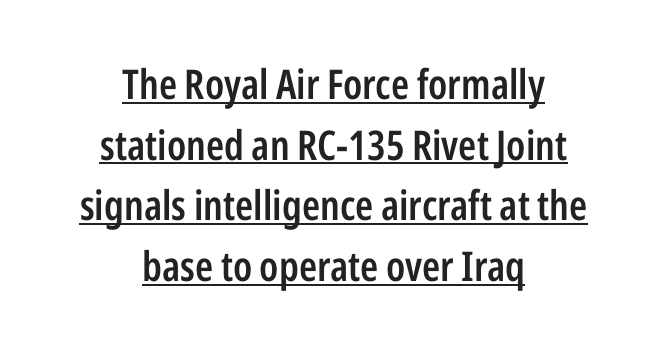
The image shows 41 px semibold, condensed sans-serif type, upright; set centered, normal line spacing (1.48x), normal letter spacing, underlined; low stroke contrast and a medium x-height.
